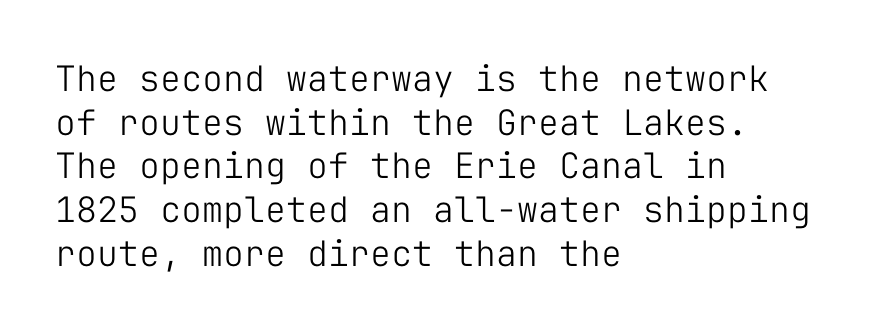
The image shows 35 px light sans-serif type, upright, monospaced; set left-aligned, normal line spacing (1.25x), normal letter spacing, not underlined; low stroke contrast and a medium x-height.
